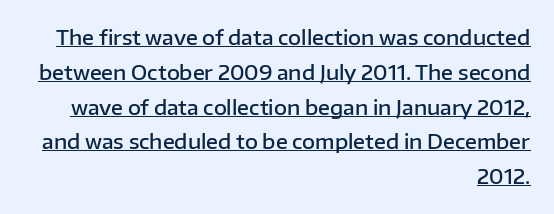
{"italic": "no", "bold": "semi", "underline": "yes", "align": "right", "line_spacing_ratio": 1.74, "letter_spacing": "normal", "letter_spacing_em": 0.0, "glyph_px": 20}
